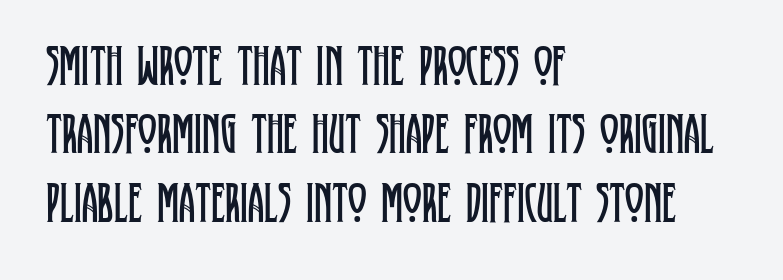
{"serif": "yes", "italic": "no", "bold": "no", "weight": "regular", "width": "condensed", "stroke_contrast": "low", "x_height": "large", "monospaced": "no", "underline": "no", "align": "left", "line_spacing_ratio": 1.2, "letter_spacing": "normal", "letter_spacing_em": 0.0, "glyph_px": 57}
